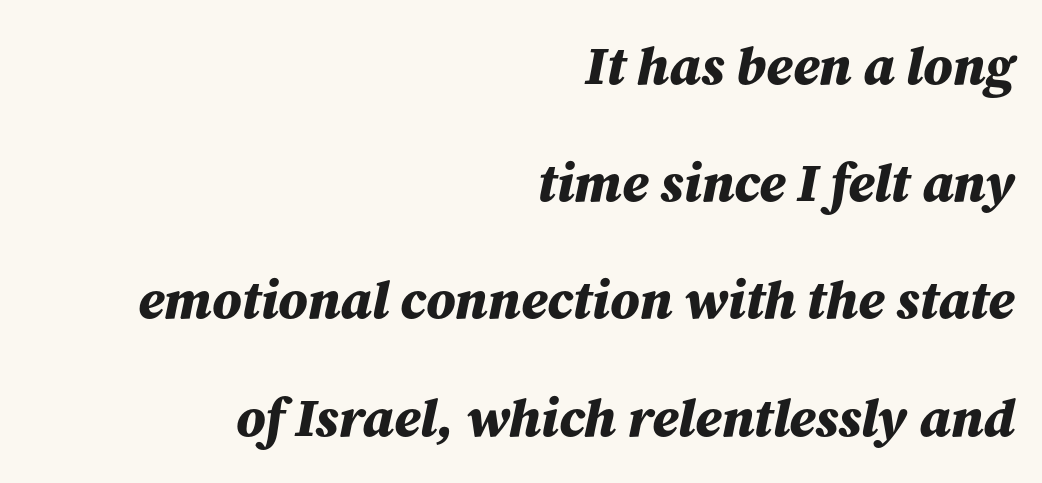
The image shows 54 px bold type, italic (leaning right); set right-aligned, loose line spacing (2.17x), normal letter spacing, not underlined; medium stroke contrast and a medium x-height.
